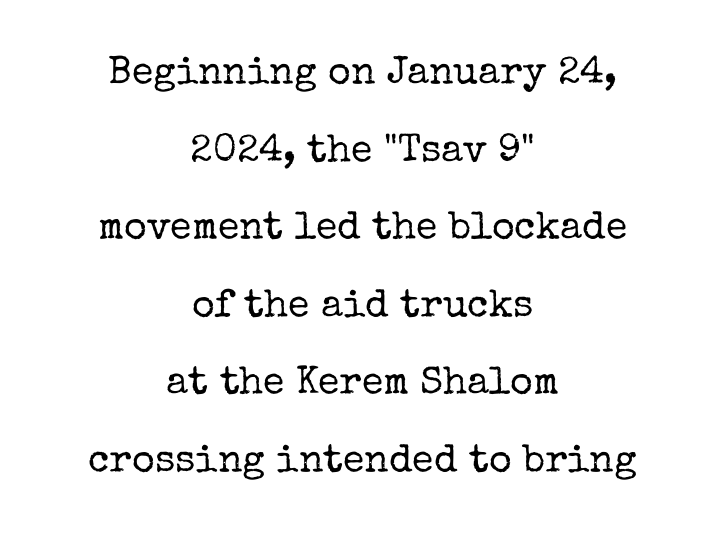
Q: Is the text bold? A: No.
Q: Is the text italic (slanted)? A: No, it is upright.
Q: Is the typeface a serif or a sans-serif typeface? A: Serif.
Q: Is the text underlined? A: No.
Q: How is the paragraph aligned? A: Centered.
Q: Is the spacing between letters normal or unusually wide? A: Normal.
Q: Is the spacing between lines tight, normal or loose? A: Loose.
Q: Width (condensed, normal, or wide)? A: Normal.
Q: Stroke contrast? A: Low.
Q: x-height? A: Medium.
Q: Monospaced? A: No.
